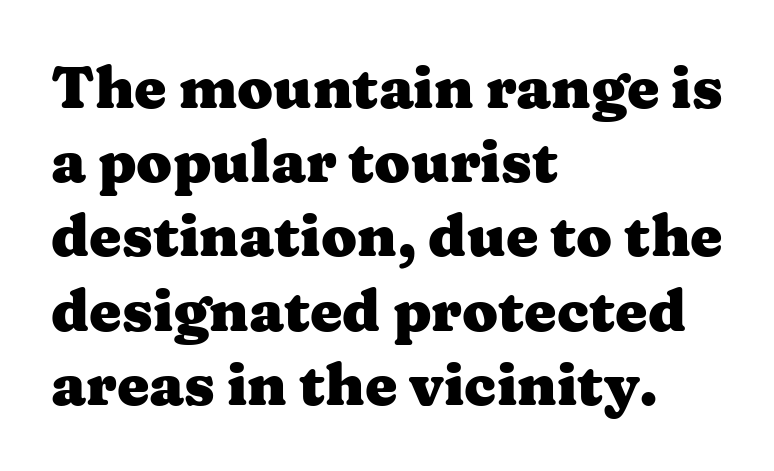
The image shows 58 px heavy, wide serif type, upright; set left-aligned, normal line spacing (1.28x), normal letter spacing, not underlined; medium stroke contrast and a medium x-height.
